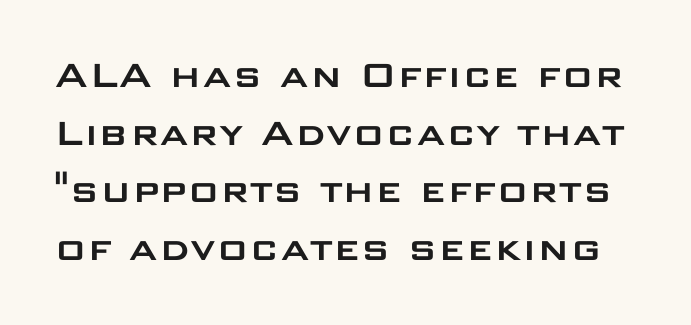
Each new line begins a customary step beneath the previous one. The face used here is proportionally spaced, like ordinary book or web type. Examine the stroke ends and you'll find no serifs. Check under the words: just untouched page. When letters stand straight like this, we call the style roman or upright. Is the letter spacing exaggerated? No — it looks like the ordinary default.
